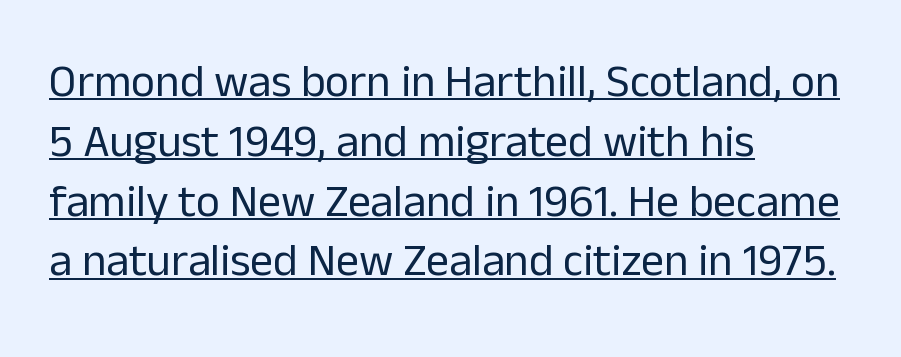
The image shows 46 px regular-weight sans-serif type, upright; set left-aligned, normal line spacing (1.3x), normal letter spacing, underlined; low stroke contrast and a medium x-height.
